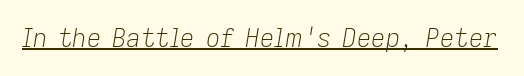
{"italic": "yes", "lean": "right", "slant_degrees": 9, "bold": "no", "underline": "yes", "letter_spacing": "normal", "letter_spacing_em": 0.0, "glyph_px": 25}
